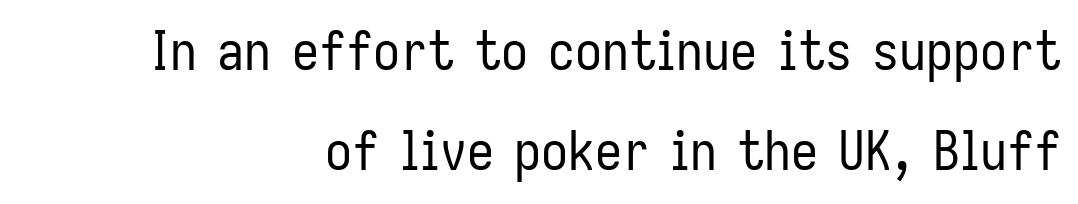
Q: Is the text bold? A: No.
Q: Is the text italic (slanted)? A: No, it is upright.
Q: Is the typeface a serif or a sans-serif typeface? A: Sans-serif.
Q: Is the text underlined? A: No.
Q: How is the paragraph aligned? A: Right-aligned.
Q: Is the spacing between letters normal or unusually wide? A: Normal.
Q: Width (condensed, normal, or wide)? A: Condensed.
Q: Stroke contrast? A: Low.
Q: x-height? A: Medium.
Q: Monospaced? A: No.
